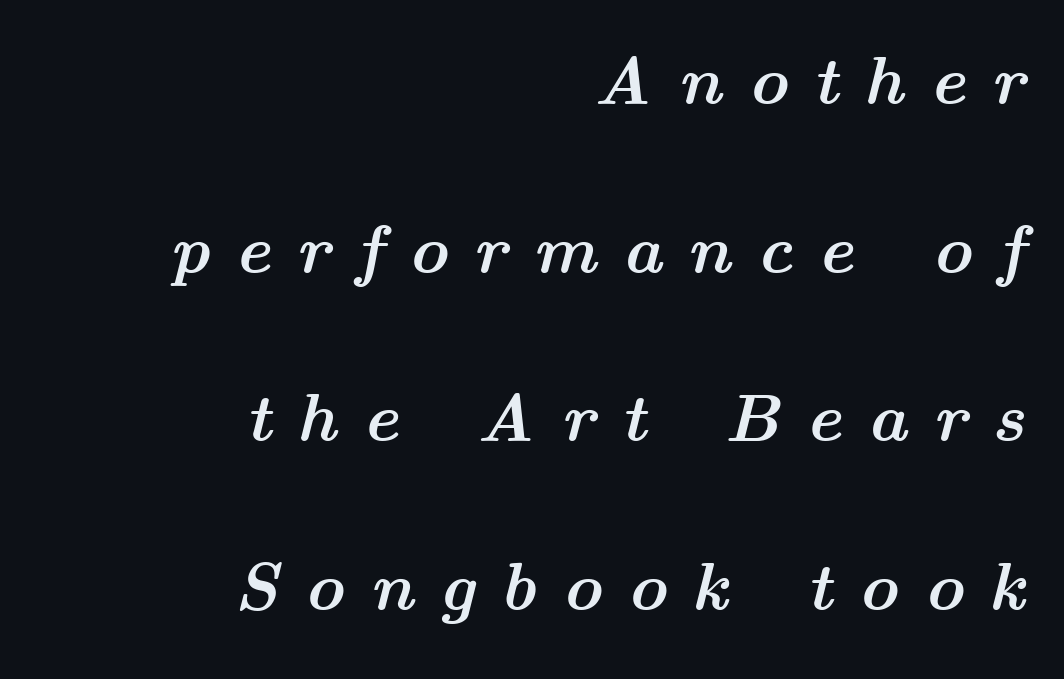
The image shows 68 px semibold, wide type, italic (leaning right); set right-aligned, loose line spacing (2.48x), unusually wide letter spacing (+0.37 em), not underlined; medium stroke contrast and a medium x-height.
